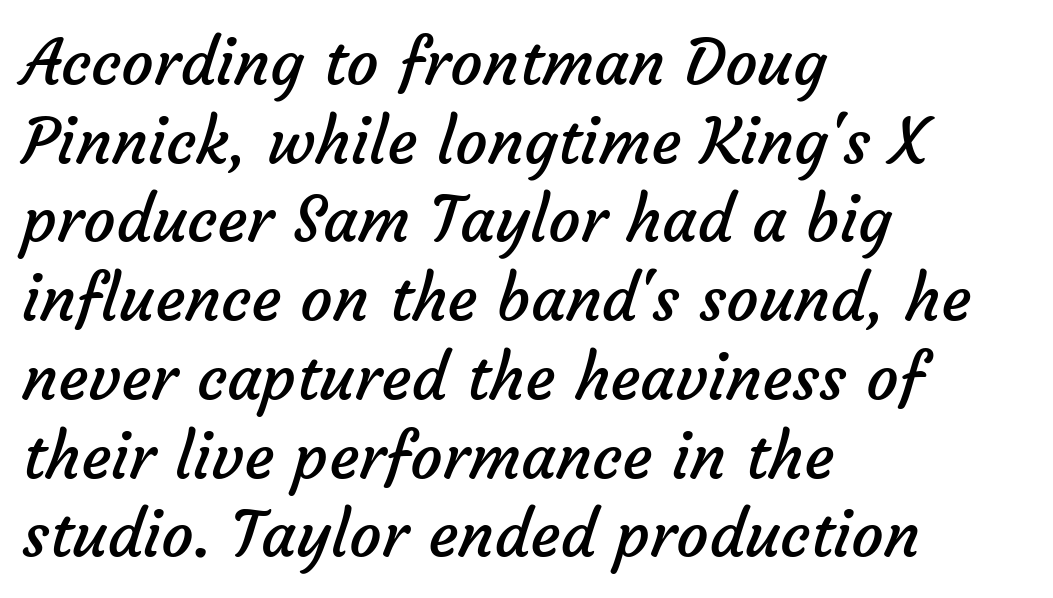
Q: Is the text bold? A: No.
Q: Is the typeface a serif or a sans-serif typeface? A: Sans-serif.
Q: Is the text underlined? A: No.
Q: How is the paragraph aligned? A: Left-aligned.
Q: Is the spacing between letters normal or unusually wide? A: Normal.
Q: Width (condensed, normal, or wide)? A: Normal.
Q: Stroke contrast? A: Low.
Q: x-height? A: Medium.
Q: Monospaced? A: No.
